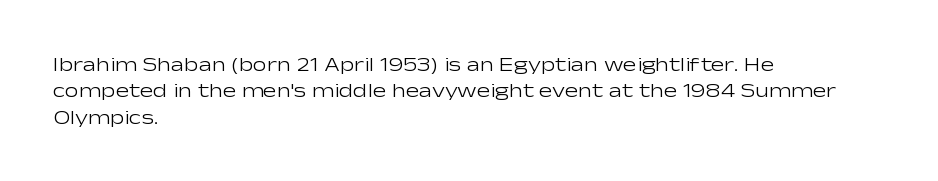
Characters remain perfectly vertical along every line. Rows of type keep a routine distance in the vertical direction. The face looks like a standard text weight, possibly lighter. Letter spacing: default. Each row of text sits above clean, open space.
